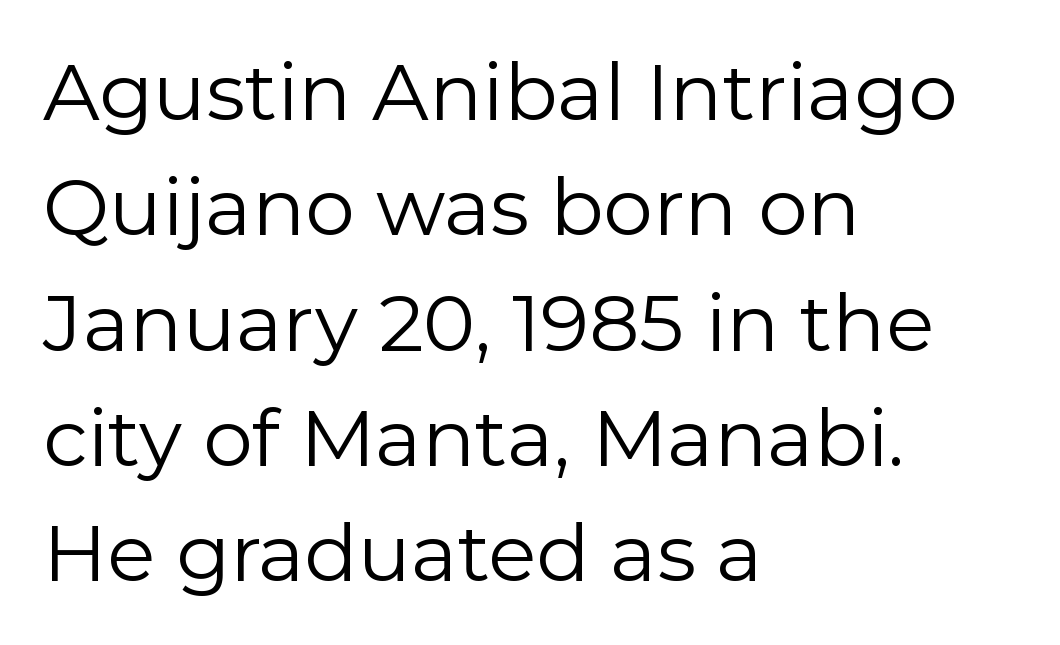
Notice how descenders clear the ascenders below comfortably — that's standard leading. Look at the tracking — it's just the regular setting, nothing added. A typesetter would call this proportional, since set widths differ per character. Stroke thickness stays within the range of a standard reading face or lighter. The compositor pushed each line to the left boundary.
